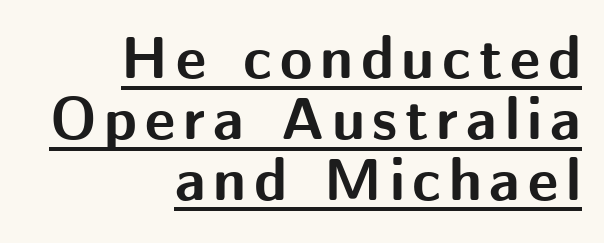
The typesetter chose a ragged-left arrangement here. No feet cap the strokes, marking this as sans-serif type. Check the space under the baseline: a stroke is drawn there. The glyphs have the mass of a bold cut. Spacing verdict: proportional, widths tailored to each character.
